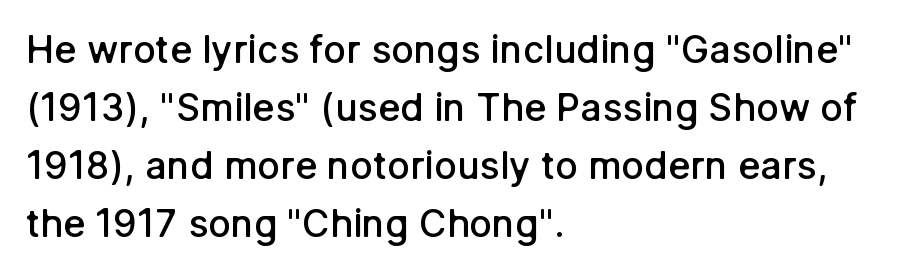
{"serif": "no", "italic": "no", "bold": "semi", "weight": "semibold", "width": "normal", "stroke_contrast": "low", "x_height": "medium", "monospaced": "no", "underline": "no", "align": "left", "line_spacing": "normal", "line_spacing_ratio": 1.53, "letter_spacing": "normal", "letter_spacing_em": 0.0, "glyph_px": 38}
